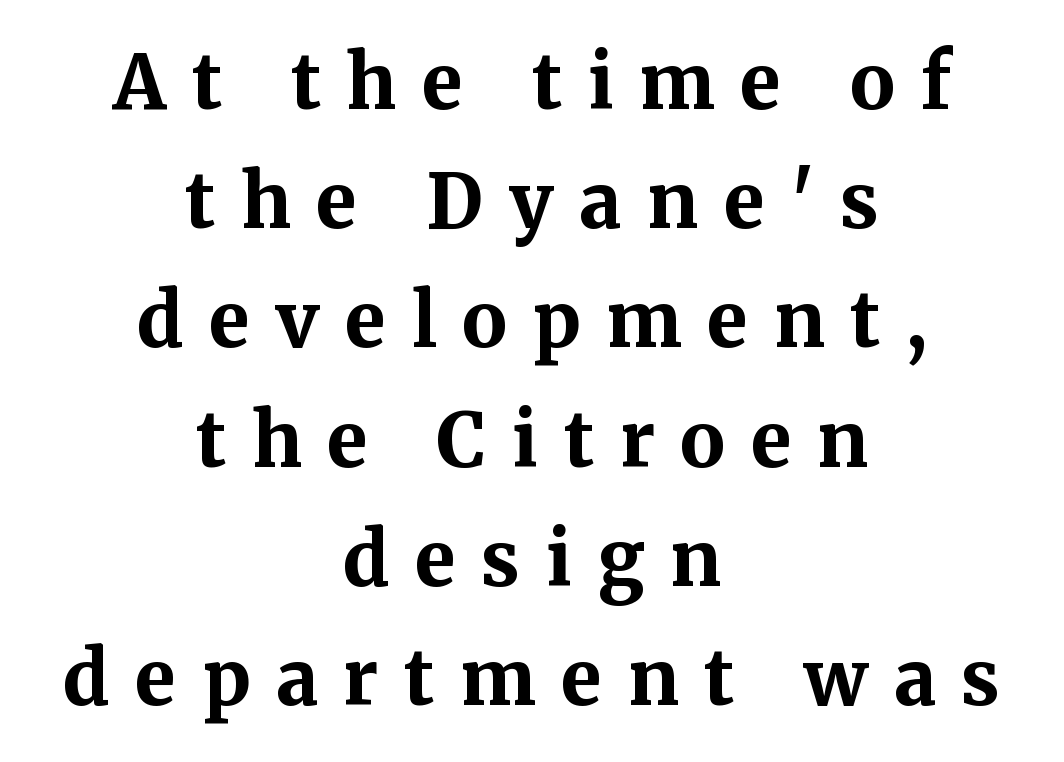
Q: Is the text bold? A: Yes.
Q: Is the text italic (slanted)? A: No, it is upright.
Q: Is the typeface a serif or a sans-serif typeface? A: Serif.
Q: Is the text underlined? A: No.
Q: How is the paragraph aligned? A: Centered.
Q: Is the spacing between letters normal or unusually wide? A: Unusually wide.
Q: Is the spacing between lines tight, normal or loose? A: Normal.
Q: Width (condensed, normal, or wide)? A: Normal.
Q: Stroke contrast? A: Medium.
Q: x-height? A: Medium.
Q: Monospaced? A: No.
